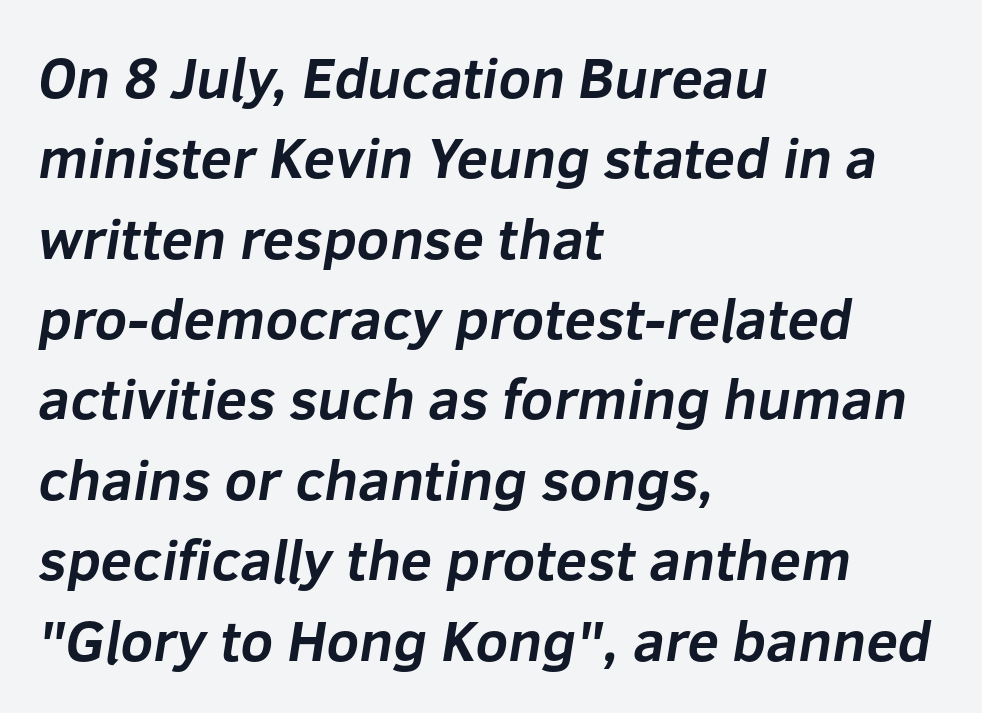
{"serif": "no", "bold": "yes", "weight": "bold", "width": "normal", "stroke_contrast": "low", "x_height": "medium", "monospaced": "no", "underline": "no", "align": "left", "line_spacing": "normal", "line_spacing_ratio": 1.41, "letter_spacing": "normal", "letter_spacing_em": 0.0, "glyph_px": 57}
